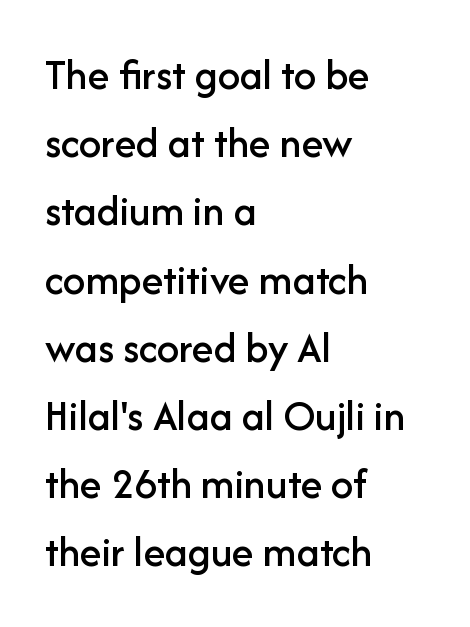
The image shows 44 px sans-serif type, upright; set left-aligned, normal line spacing (1.55x), normal letter spacing, not underlined; low stroke contrast and a medium x-height.
